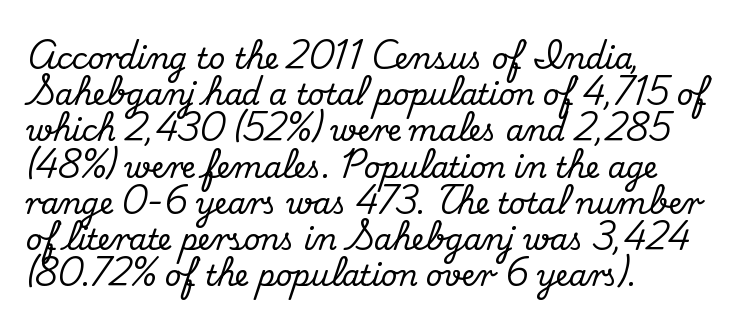
The image shows 29 px serif type; set left-aligned, normal line spacing (1.25x), normal letter spacing, not underlined; medium stroke contrast and a small x-height.
